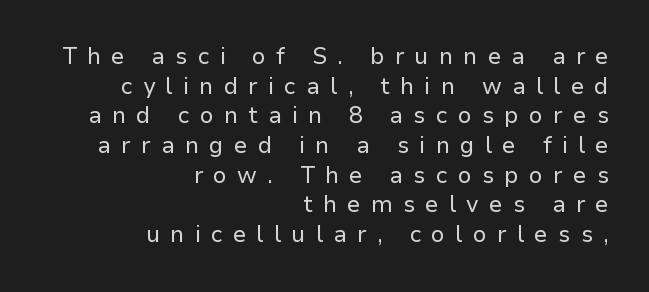
A bare baseline throughout the passage. Evenly set lines give the paragraph a standard silhouette. This is not heavy type; no bold has been used. Does extra space separate the letters? Yes, quite a lot of it.
